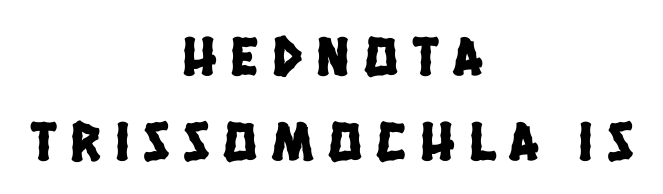
{"serif": "no", "width": "condensed", "stroke_contrast": "low", "x_height": "large", "monospaced": "no", "underline": "no", "align": "center", "line_spacing": "normal", "line_spacing_ratio": 1.52, "letter_spacing": "wide", "letter_spacing_em": 0.26, "glyph_px": 56}
